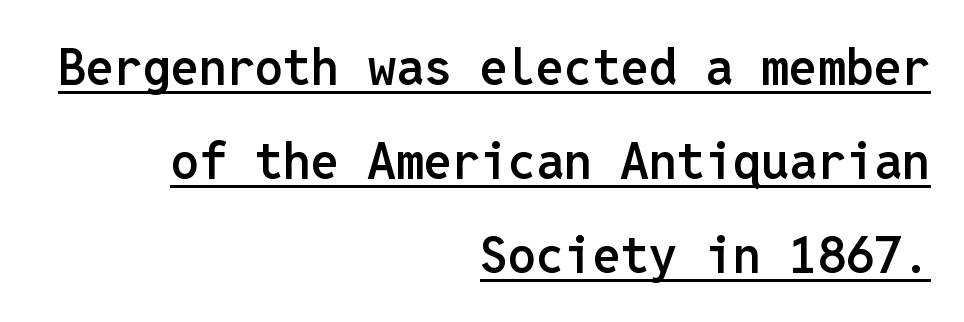
Strokes here are thickened, but only to semibold level. The lettering is marked with a stroke running underneath it. Notice how the passage keeps a crisp vertical edge on the right only. The tracking reads as untouched default to a designer's eye. Nothing sits at the stroke ends, so this counts as sans-serif.
